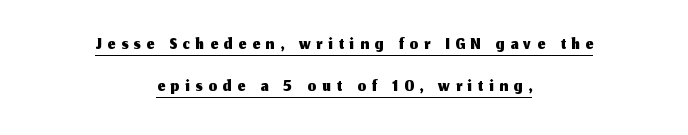
Q: Is the text italic (slanted)? A: No, it is upright.
Q: Is the text underlined? A: Yes.
Q: How is the paragraph aligned? A: Centered.
Q: Is the spacing between letters normal or unusually wide? A: Unusually wide.
Q: Is the spacing between lines tight, normal or loose? A: Normal.
